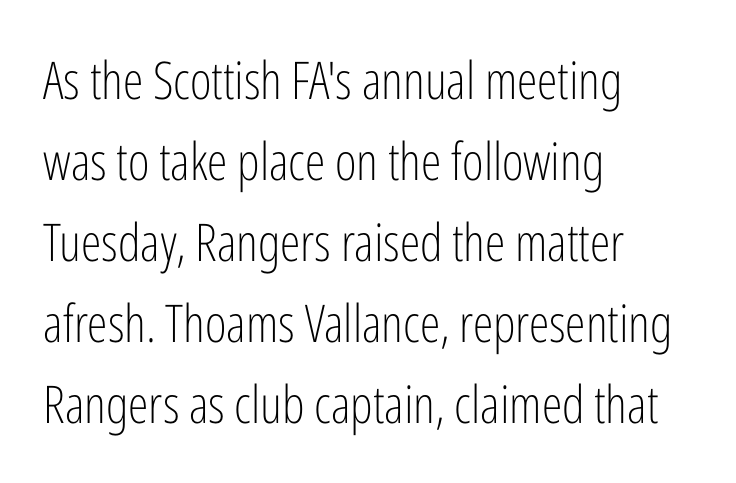
Each stroke keeps to a modest, everyday thickness or less. Rows of type keep a routine distance in the vertical direction. Underline: absent. The type sits square on the baseline with zero lean. The passage shown is typed in a proportional face where columns would drift. Each letter's strokes conclude bluntly, with no projecting serifs.
